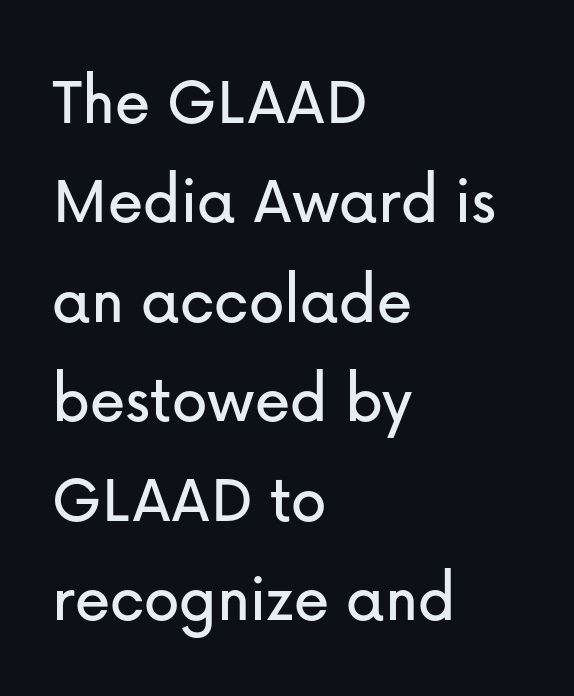
How are the letters spaced? Ordinarily, with no added tracking. These lines stack with their left ends in a neat column. Rendered with straight, roman letterforms. Underline: absent.
